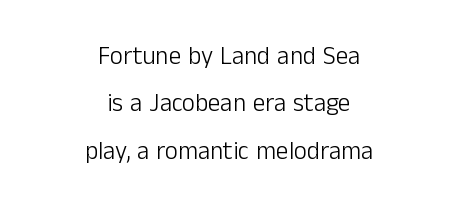
Q: Is the text bold? A: No.
Q: Is the text italic (slanted)? A: No, it is upright.
Q: Is the text underlined? A: No.
Q: How is the paragraph aligned? A: Centered.
Q: Is the spacing between letters normal or unusually wide? A: Normal.
Q: Is the spacing between lines tight, normal or loose? A: Loose.
